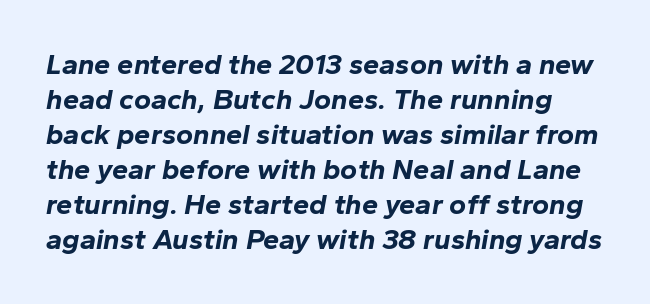
{"italic": "yes", "lean": "right", "slant_degrees": 10, "bold": "yes", "weight": "bold", "width": "normal", "stroke_contrast": "low", "x_height": "medium", "monospaced": "no", "underline": "no", "line_spacing_ratio": 1.21, "letter_spacing": "normal", "letter_spacing_em": 0.0, "glyph_px": 29}
